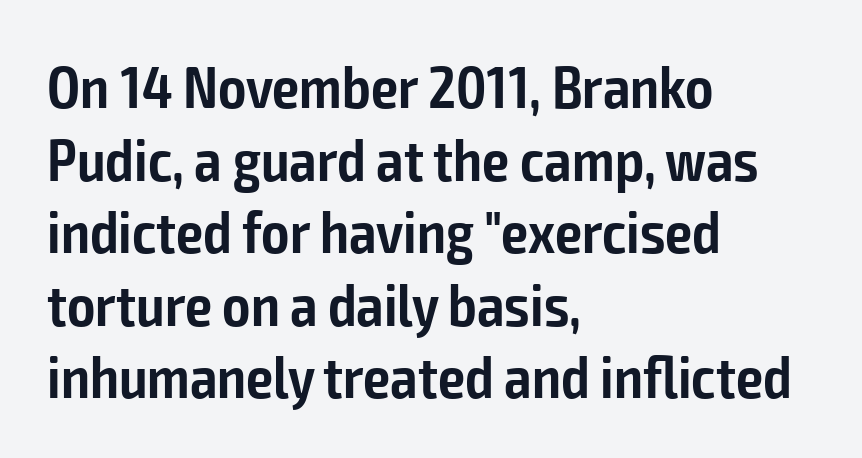
{"serif": "no", "italic": "no", "bold": "semi", "weight": "semibold", "width": "condensed", "stroke_contrast": "low", "x_height": "medium", "monospaced": "no", "underline": "no", "align": "left", "line_spacing_ratio": 1.21, "letter_spacing": "normal", "letter_spacing_em": 0.0, "glyph_px": 60}
